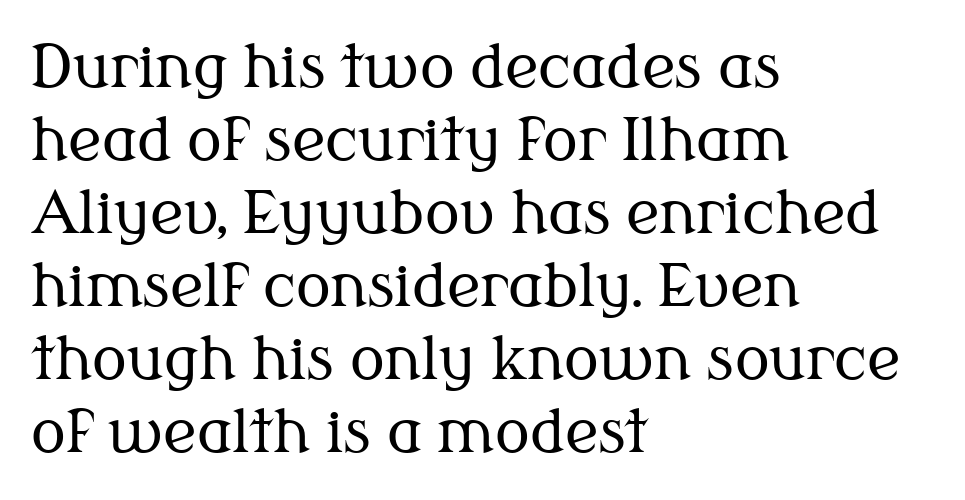
{"serif": "yes", "italic": "no", "bold": "no", "weight": "regular", "width": "normal", "stroke_contrast": "medium", "x_height": "medium", "monospaced": "no", "underline": "no", "align": "left", "line_spacing": "normal", "line_spacing_ratio": 1.26, "letter_spacing": "normal", "letter_spacing_em": 0.0, "glyph_px": 58}
